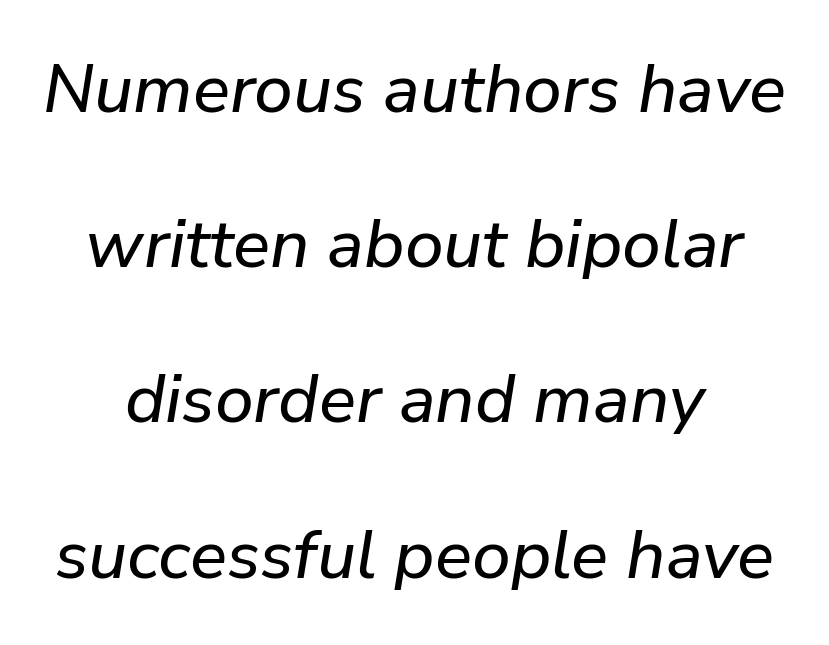
Q: Is the text italic (slanted)? A: Yes, it leans right by about 9 degrees.
Q: Is the text underlined? A: No.
Q: How is the paragraph aligned? A: Centered.
Q: Is the spacing between letters normal or unusually wide? A: Normal.
Q: Is the spacing between lines tight, normal or loose? A: Loose.
Q: Width (condensed, normal, or wide)? A: Normal.
Q: Stroke contrast? A: Low.
Q: x-height? A: Medium.
Q: Monospaced? A: No.
